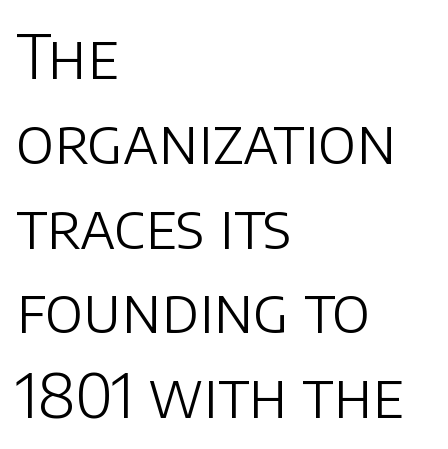
{"serif": "no", "italic": "no", "bold": "no", "weight": "light", "width": "normal", "stroke_contrast": "low", "x_height": "large", "monospaced": "no", "underline": "no", "align": "left", "line_spacing": "normal", "line_spacing_ratio": 1.39, "letter_spacing": "normal", "letter_spacing_em": 0.0, "glyph_px": 61}
